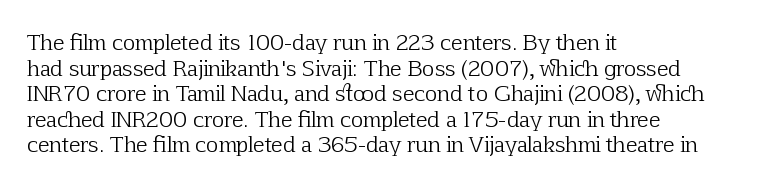
{"italic": "no", "bold": "no", "underline": "no", "align": "left", "line_spacing_ratio": 1.22, "letter_spacing": "normal", "letter_spacing_em": 0.0, "glyph_px": 21}
